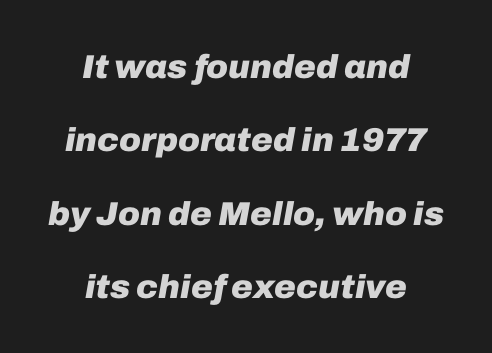
The glyphs are unaccompanied by any horizontal stroke below them. The axis of the letterforms is tilted away from vertical. Do the characters align in a grid? No, the font is proportional. Horizontal bands of white between lines are thick stripes. The letters are bold, with thick, heavy strokes.
